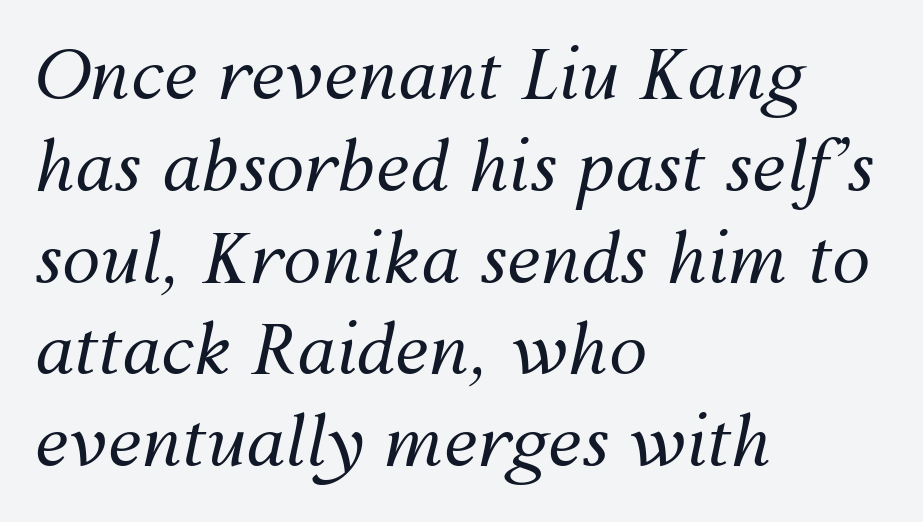
Yep, that's italic — everything's leaning. These lines are set flush left with a ragged right edge. Bare-footed words on every line. Glyph-to-glyph distance matches everyday printed text. Leading: standard. Character widths vary here, with narrow letters taking less room than wide ones.
